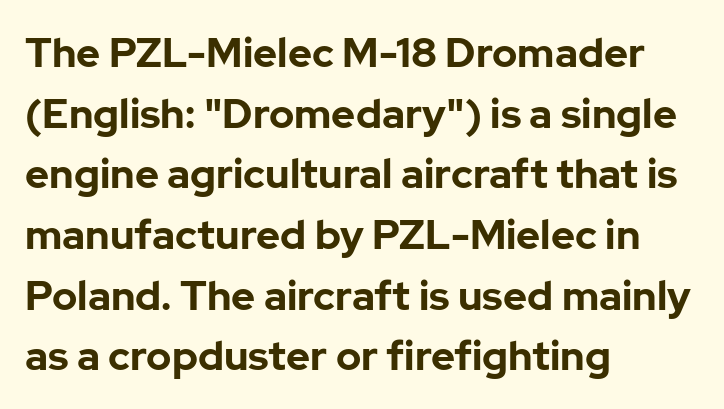
{"serif": "no", "italic": "no", "bold": "yes", "weight": "bold", "width": "normal", "stroke_contrast": "low", "x_height": "medium", "monospaced": "no", "underline": "no", "align": "left", "line_spacing": "normal", "line_spacing_ratio": 1.48, "letter_spacing": "normal", "letter_spacing_em": 0.0, "glyph_px": 41}
